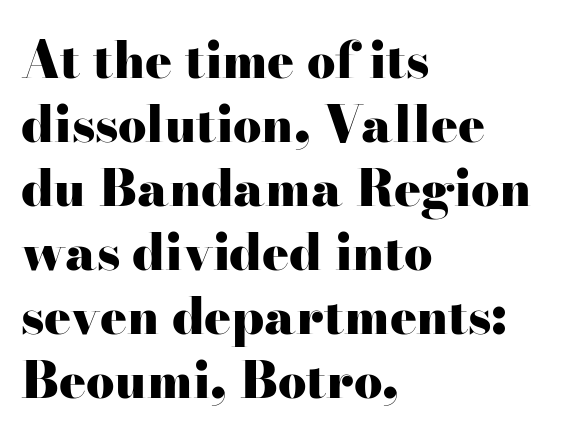
The image shows 50 px heavy, wide serif type, upright; set left-aligned, normal line spacing (1.28x), normal letter spacing, not underlined; high stroke contrast and a small x-height.
